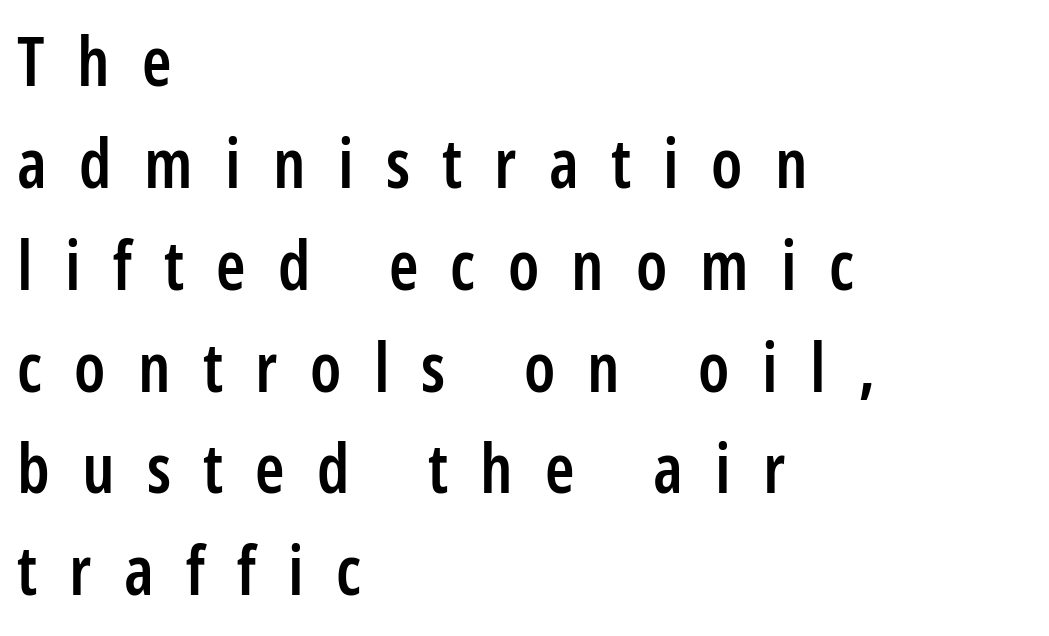
The image shows 67 px semibold, condensed sans-serif type, upright; set left-aligned, normal line spacing (1.52x), unusually wide letter spacing (+0.48 em), not underlined; low stroke contrast and a medium x-height.
